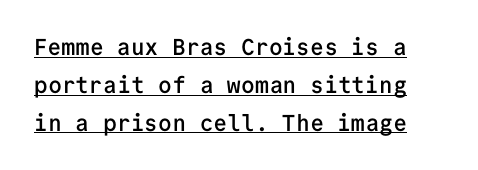
The font's upright variant was chosen for this text. What stands out about the letter spacing? Nothing — it is the standard amount. How would I describe the line gaps? Plain and ordinary. The rendering uses the underline text-decoration.
